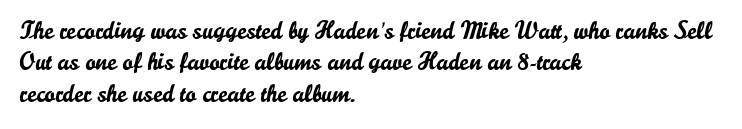
The space directly below the letters is spotless. Whoever set this chose a conventional vertical rhythm. The typesetter chose a ragged-right arrangement here. Standard letterfit; no display-style spreading of the glyphs.
